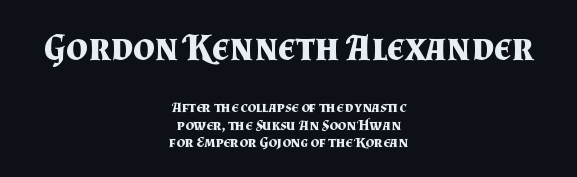
Q: Is the text bold? A: Yes.
Q: Is the text italic (slanted)? A: No, it is upright.
Q: Is the typeface a serif or a sans-serif typeface? A: Serif.
Q: Is the text underlined? A: No.
Q: How is the paragraph aligned? A: Centered.
Q: Is the spacing between letters normal or unusually wide? A: Normal.
Q: Which block of text is set in a larger size, the first (top) or the second (bottom)? A: The first (top) one.
Q: Width (condensed, normal, or wide)? A: Normal.
Q: Stroke contrast? A: Medium.
Q: x-height? A: Small.
Q: Monospaced? A: No.
